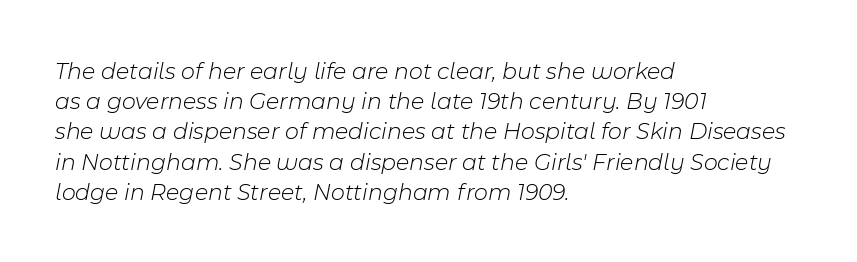
Q: Is the text bold? A: No.
Q: Is the text italic (slanted)? A: Yes, it leans right by about 11 degrees.
Q: Is the text underlined? A: No.
Q: How is the paragraph aligned? A: Left-aligned.
Q: Is the spacing between letters normal or unusually wide? A: Normal.
Q: Is the spacing between lines tight, normal or loose? A: Normal.
